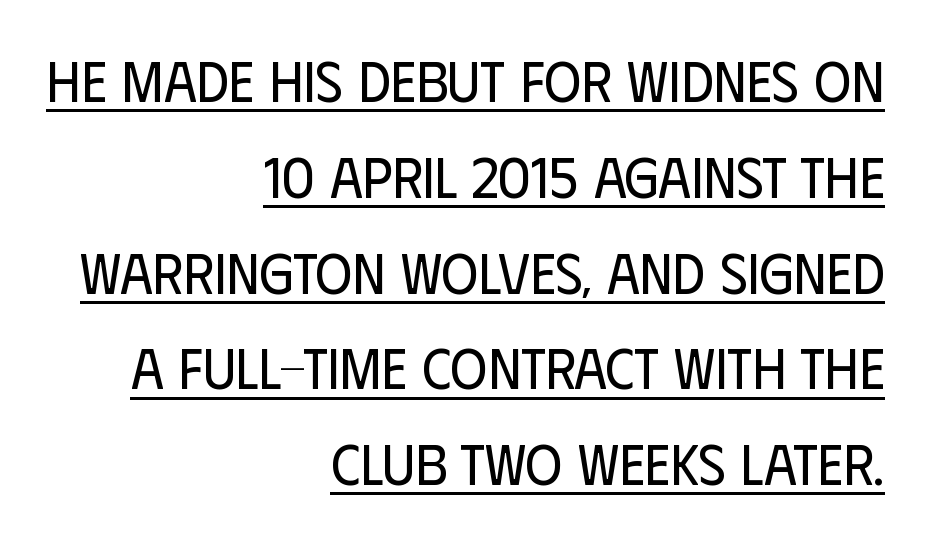
Horizontal bands of white between lines are of average thickness. Is the letter spacing exaggerated? No — it looks like the ordinary default. Nope, not italic — everything's standing straight. Horizontal alignment here is rightward, an uncommon choice for prose.
